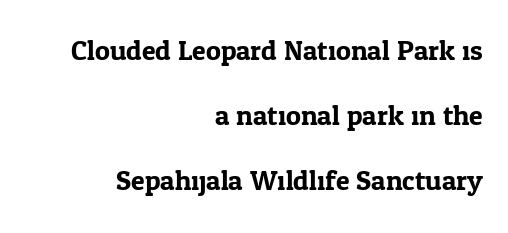
Q: Is the text italic (slanted)? A: No, it is upright.
Q: Is the typeface a serif or a sans-serif typeface? A: Serif.
Q: Is the text underlined? A: No.
Q: How is the paragraph aligned? A: Right-aligned.
Q: Is the spacing between letters normal or unusually wide? A: Normal.
Q: Is the spacing between lines tight, normal or loose? A: Loose.
Q: Width (condensed, normal, or wide)? A: Normal.
Q: Stroke contrast? A: Low.
Q: x-height? A: Medium.
Q: Monospaced? A: No.
